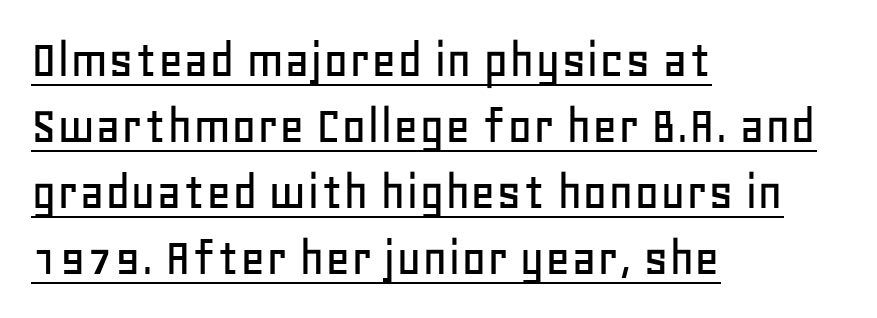
{"serif": "no", "italic": "no", "width": "normal", "stroke_contrast": "low", "x_height": "large", "monospaced": "no", "underline": "yes", "align": "left", "line_spacing_ratio": 1.2, "letter_spacing": "normal", "letter_spacing_em": 0.0, "glyph_px": 55}
